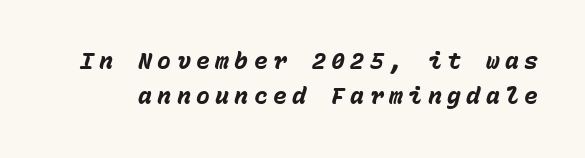
Q: Is the text bold? A: Yes.
Q: Is the text italic (slanted)? A: Yes, it leans right by about 15 degrees.
Q: Is the text underlined? A: No.
Q: Is the spacing between letters normal or unusually wide? A: Unusually wide.
Q: Is the spacing between lines tight, normal or loose? A: Normal.
